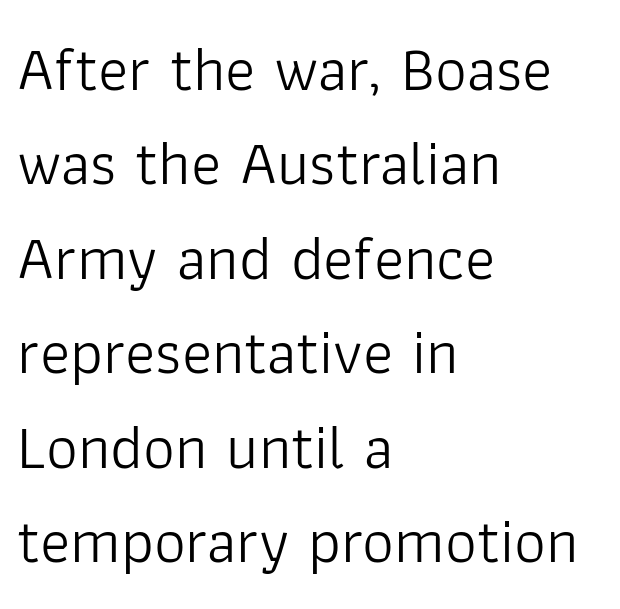
{"serif": "no", "italic": "no", "bold": "no", "weight": "light", "width": "normal", "stroke_contrast": "low", "x_height": "medium", "monospaced": "no", "underline": "no", "align": "left", "line_spacing": "normal", "line_spacing_ratio": 1.5, "letter_spacing": "normal", "letter_spacing_em": 0.0, "glyph_px": 63}
